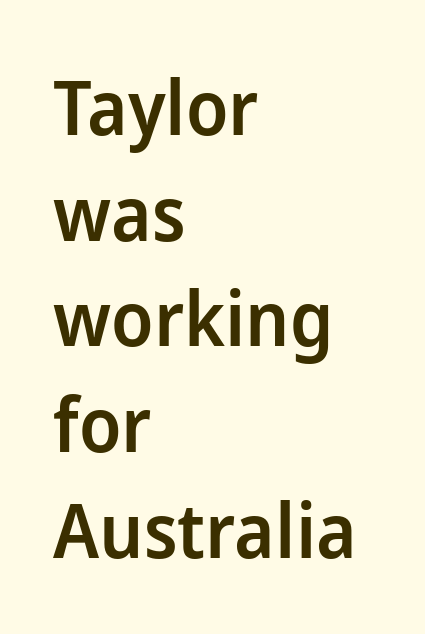
Q: Is the text bold? A: Semi-bold.
Q: Is the text italic (slanted)? A: No, it is upright.
Q: Is the typeface a serif or a sans-serif typeface? A: Sans-serif.
Q: Is the text underlined? A: No.
Q: How is the paragraph aligned? A: Left-aligned.
Q: Is the spacing between letters normal or unusually wide? A: Normal.
Q: Is the spacing between lines tight, normal or loose? A: Normal.
Q: Width (condensed, normal, or wide)? A: Normal.
Q: Stroke contrast? A: Low.
Q: x-height? A: Medium.
Q: Monospaced? A: No.
